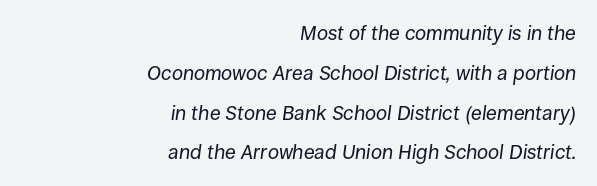
Q: Is the text bold? A: No.
Q: Is the text italic (slanted)? A: Yes, it leans right by about 8 degrees.
Q: Is the text underlined? A: No.
Q: How is the paragraph aligned? A: Right-aligned.
Q: Is the spacing between letters normal or unusually wide? A: Normal.
Q: Is the spacing between lines tight, normal or loose? A: Loose.
